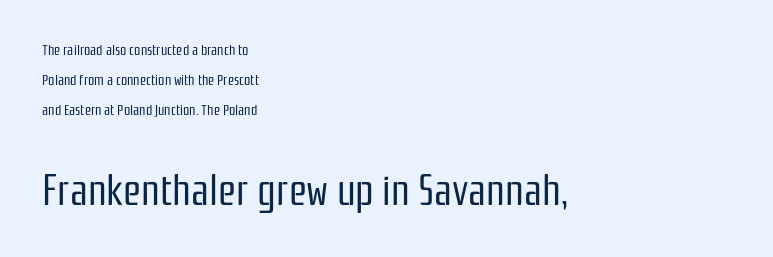
These glyphs show unthickened strokes, regular width or finer. Note the varied advance widths — an 'i' is clearly narrower than an 'm'. No feet cap the strokes, marking this as sans-serif type. The letters stand straight up with perfectly vertical stems.
